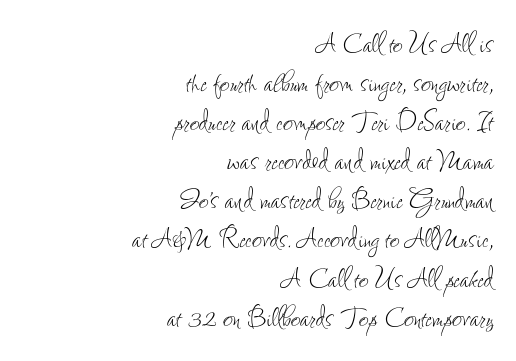
{"bold": "no", "weight": "thin", "width": "condensed", "stroke_contrast": "low", "x_height": "small", "monospaced": "no", "underline": "no", "align": "right", "line_spacing": "tight", "line_spacing_ratio": 1.15, "letter_spacing": "normal", "letter_spacing_em": 0.0, "glyph_px": 34}
